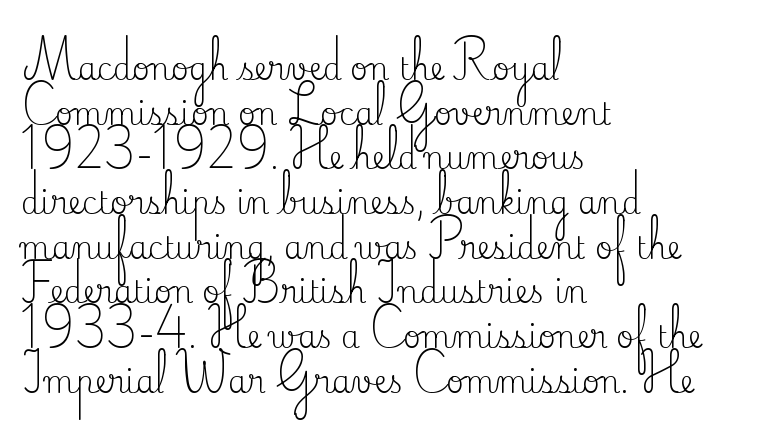
Q: Is the text bold? A: No.
Q: Is the text italic (slanted)? A: No, it is upright.
Q: Is the typeface a serif or a sans-serif typeface? A: Serif.
Q: Is the text underlined? A: No.
Q: How is the paragraph aligned? A: Left-aligned.
Q: Is the spacing between letters normal or unusually wide? A: Normal.
Q: Is the spacing between lines tight, normal or loose? A: Normal.
Q: Width (condensed, normal, or wide)? A: Normal.
Q: Stroke contrast? A: Medium.
Q: x-height? A: Small.
Q: Monospaced? A: No.
